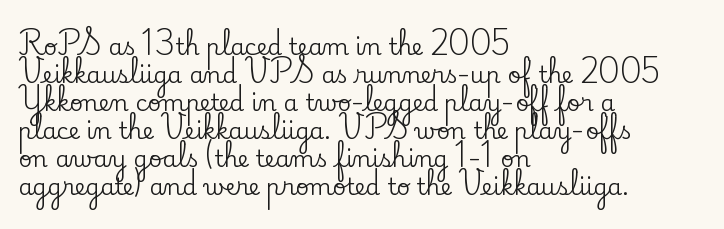
Q: Is the text italic (slanted)? A: No, it is upright.
Q: Is the text underlined? A: No.
Q: How is the paragraph aligned? A: Left-aligned.
Q: Is the spacing between letters normal or unusually wide? A: Normal.
